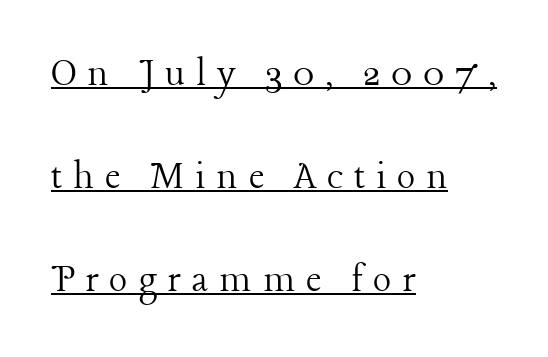
This sample trades compactness for vertical openness between lines. Note: serifs present on the glyphs. The passage shown is typed in a proportional face where columns would drift. Italic: no, the glyphs are upright roman. The compositor pushed each line to the left boundary. Underlining? Definitely there.
